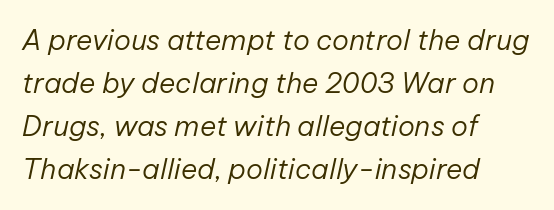
The image shows 28 px regular-weight type, italic (leaning right); set left-aligned, normal line spacing (1.54x), normal letter spacing, not underlined; low stroke contrast and a medium x-height.
